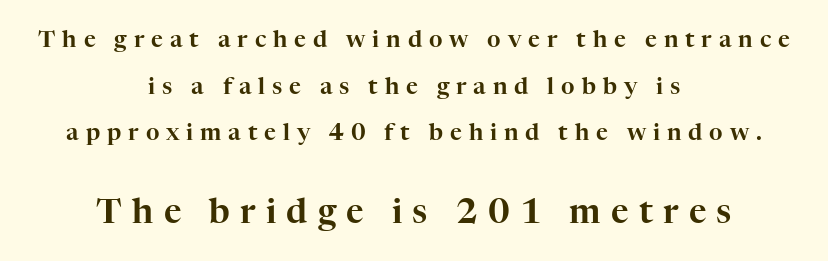
Q: Is the text italic (slanted)? A: No, it is upright.
Q: Is the typeface a serif or a sans-serif typeface? A: Serif.
Q: Is the text underlined? A: No.
Q: How is the paragraph aligned? A: Centered.
Q: Is the spacing between letters normal or unusually wide? A: Unusually wide.
Q: Is the spacing between lines tight, normal or loose? A: Loose.
Q: Which block of text is set in a larger size, the first (top) or the second (bottom)? A: The second (bottom) one.
Q: Width (condensed, normal, or wide)? A: Normal.
Q: Stroke contrast? A: High.
Q: x-height? A: Medium.
Q: Monospaced? A: No.
